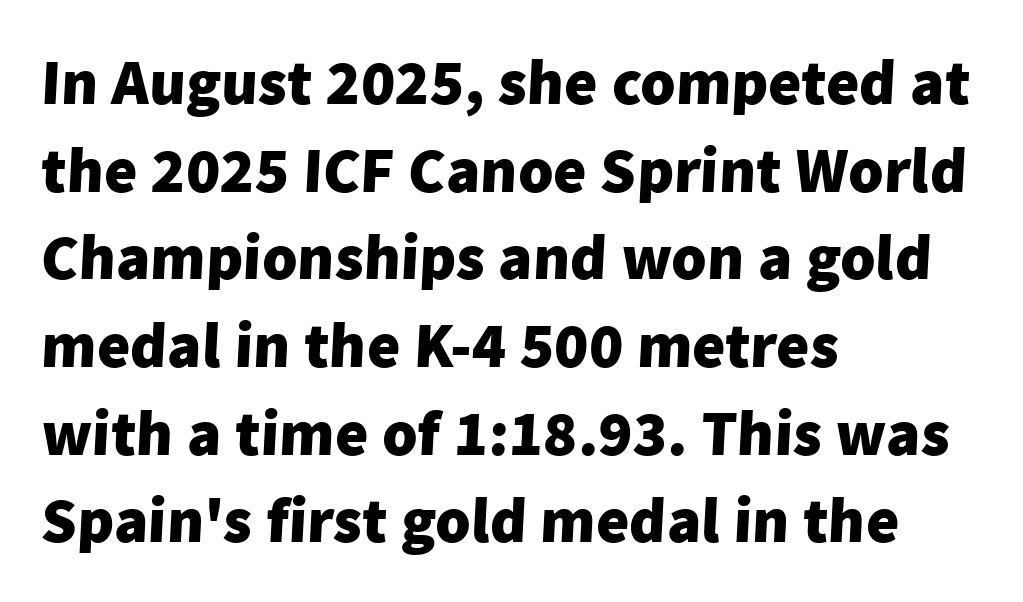
Rows of type keep a routine distance in the vertical direction. The strip under each line holds only bare page. Horizontally, the lines are justified to the leading edge only. The letters carry no serifs — their stems end cleanly without finishing strokes. Words appear dense and cohesive because spacing is normal. Thick stems and heavy bowls — unmistakably bold.
